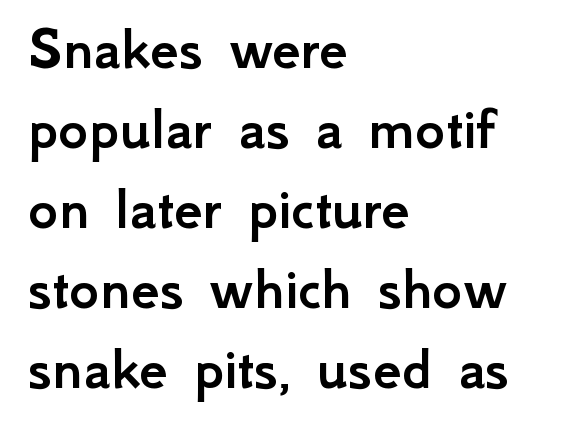
{"serif": "no", "italic": "no", "width": "normal", "stroke_contrast": "low", "x_height": "small", "monospaced": "no", "underline": "no", "align": "left", "line_spacing": "normal", "line_spacing_ratio": 1.25, "letter_spacing": "normal", "letter_spacing_em": 0.0, "glyph_px": 64}
